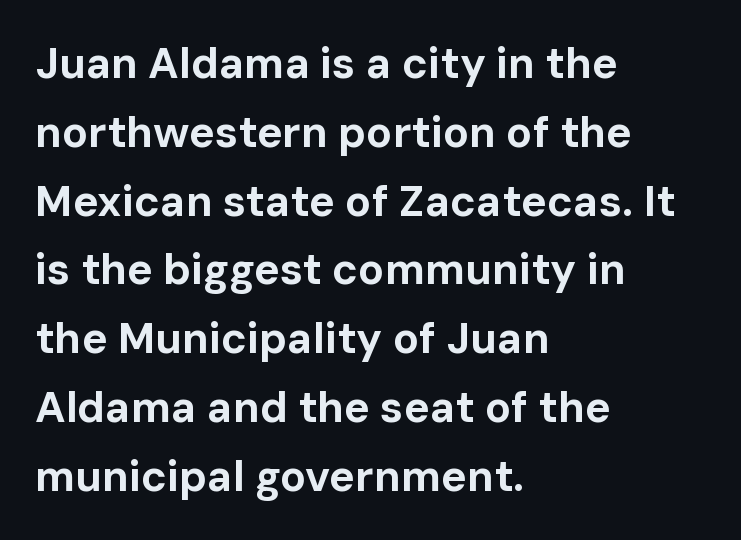
Q: Is the text bold? A: Yes.
Q: Is the text italic (slanted)? A: No, it is upright.
Q: Is the typeface a serif or a sans-serif typeface? A: Sans-serif.
Q: Is the text underlined? A: No.
Q: How is the paragraph aligned? A: Left-aligned.
Q: Is the spacing between letters normal or unusually wide? A: Normal.
Q: Is the spacing between lines tight, normal or loose? A: Normal.
Q: Width (condensed, normal, or wide)? A: Normal.
Q: Stroke contrast? A: Low.
Q: x-height? A: Medium.
Q: Monospaced? A: No.
